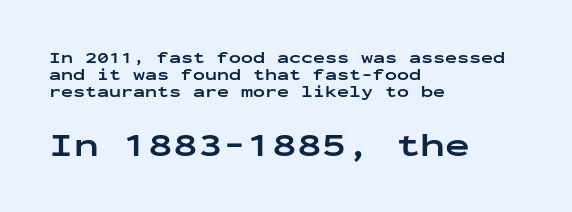
The image shows 33 px bold, wide sans-serif type, upright, monospaced; set left-aligned, tight line spacing (1.07x), normal letter spacing, not underlined; the second (bottom) block is 2.06x larger; low stroke contrast and a medium x-height.
